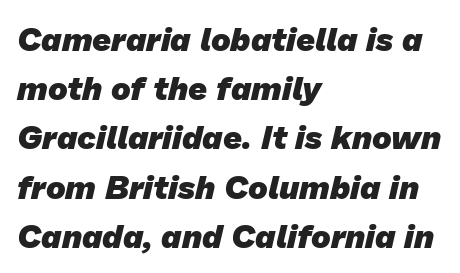
No feet cap the strokes, marking this as sans-serif type. Every row of glyphs begins at an identical x-position on the left. You'd pick this weight for a headline — it's a proper bold. In terms of leading, this rendering sits right in the middle. The face used here is rendered with its standard letterfit.
